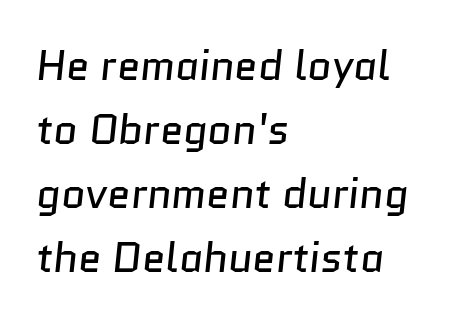
Q: Is the text bold? A: No.
Q: Is the typeface a serif or a sans-serif typeface? A: Sans-serif.
Q: Is the text underlined? A: No.
Q: How is the paragraph aligned? A: Left-aligned.
Q: Is the spacing between letters normal or unusually wide? A: Normal.
Q: Is the spacing between lines tight, normal or loose? A: Normal.
Q: Width (condensed, normal, or wide)? A: Normal.
Q: Stroke contrast? A: Low.
Q: x-height? A: Medium.
Q: Monospaced? A: No.
